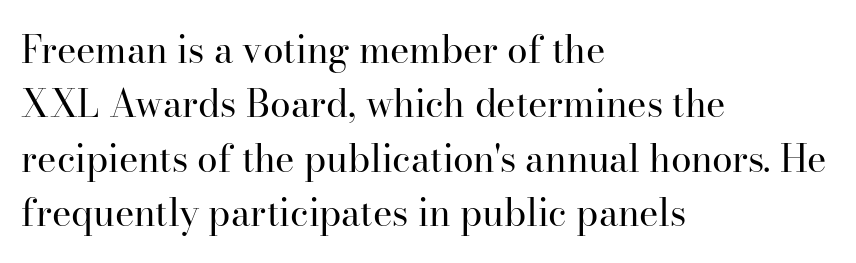
Q: Is the text bold? A: No.
Q: Is the text italic (slanted)? A: No, it is upright.
Q: Is the typeface a serif or a sans-serif typeface? A: Serif.
Q: Is the text underlined? A: No.
Q: How is the paragraph aligned? A: Left-aligned.
Q: Is the spacing between letters normal or unusually wide? A: Normal.
Q: Is the spacing between lines tight, normal or loose? A: Normal.
Q: Width (condensed, normal, or wide)? A: Normal.
Q: Stroke contrast? A: High.
Q: x-height? A: Small.
Q: Monospaced? A: No.
